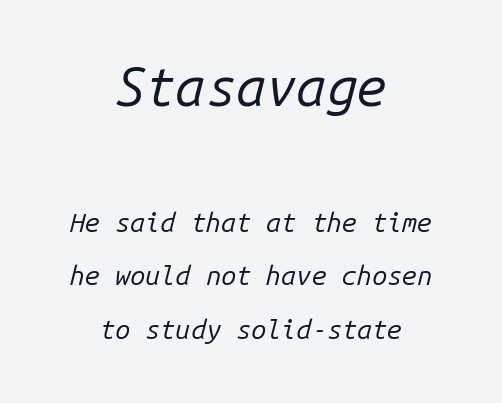
The image shows 54 px regular-weight type, italic (leaning right), monospaced; set centered, loose line spacing (1.99x), normal letter spacing, not underlined; the first (top) block is 2.0x larger; low stroke contrast and a medium x-height.
